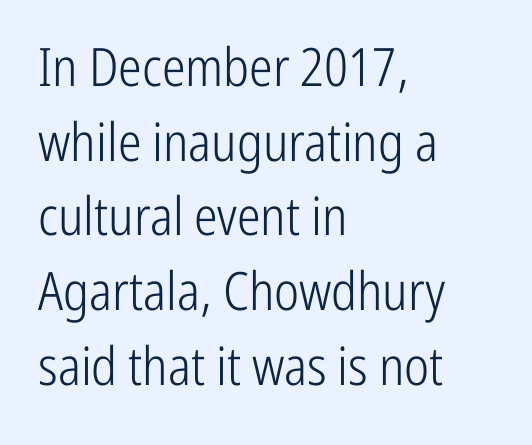
Q: Is the text bold? A: No.
Q: Is the text italic (slanted)? A: No, it is upright.
Q: Is the typeface a serif or a sans-serif typeface? A: Sans-serif.
Q: Is the text underlined? A: No.
Q: How is the paragraph aligned? A: Left-aligned.
Q: Is the spacing between letters normal or unusually wide? A: Normal.
Q: Is the spacing between lines tight, normal or loose? A: Normal.
Q: Width (condensed, normal, or wide)? A: Condensed.
Q: Stroke contrast? A: Low.
Q: x-height? A: Medium.
Q: Monospaced? A: No.
